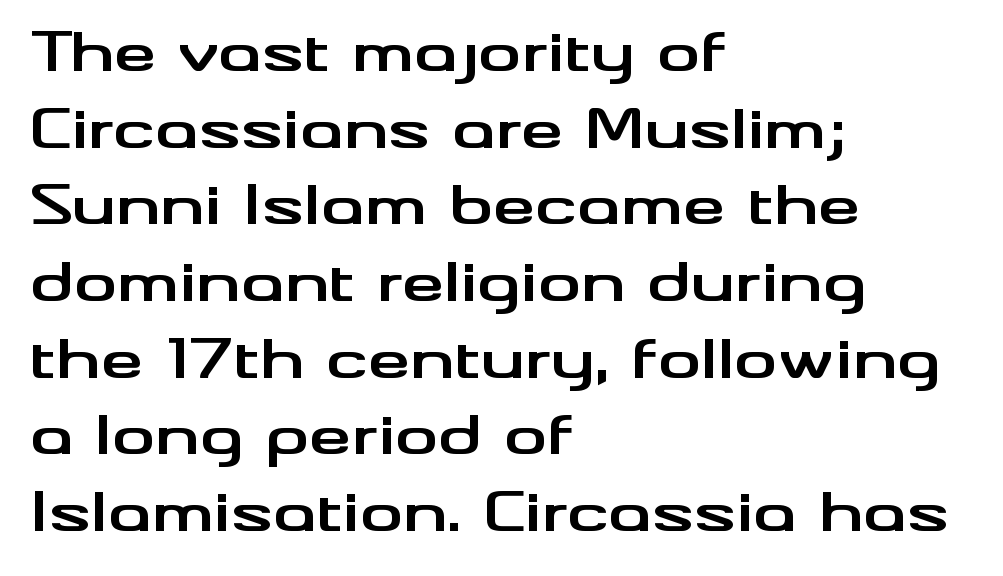
The image shows 54 px bold, wide sans-serif type, upright; set left-aligned, normal line spacing (1.42x), normal letter spacing, not underlined; medium stroke contrast and a small x-height.
